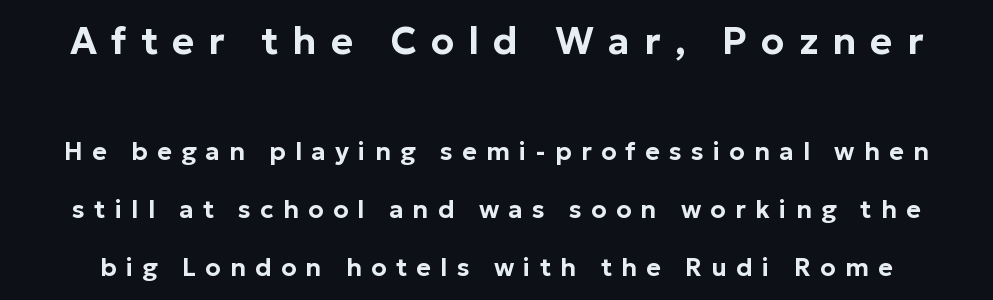
Loose tracking; the words dissolve into strings of separated letters. Character widths vary here, with narrow letters taking less room than wide ones. Widely set lines give the paragraph a tall, airy silhouette. Unlike italic type, these characters show no tilt at all. Nobody drew a line under any word here. A typesetter would label this face a sans.
